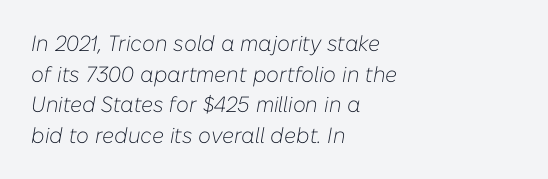
Q: Is the text bold? A: No.
Q: Is the text italic (slanted)? A: Yes, it leans right by about 10 degrees.
Q: Is the text underlined? A: No.
Q: How is the paragraph aligned? A: Left-aligned.
Q: Is the spacing between letters normal or unusually wide? A: Normal.
Q: Is the spacing between lines tight, normal or loose? A: Normal.
